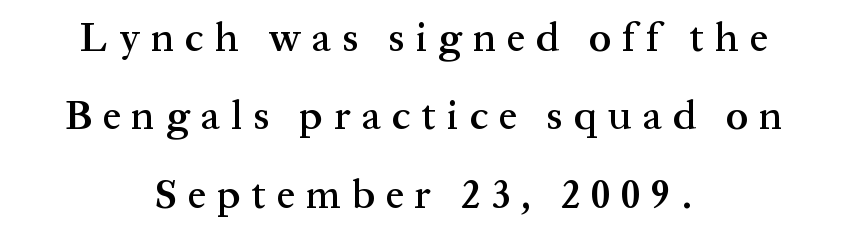
The image shows 40 px semibold serif type, upright; set centered, loose line spacing (1.96x), unusually wide letter spacing (+0.28 em), not underlined; medium stroke contrast and a medium x-height.
